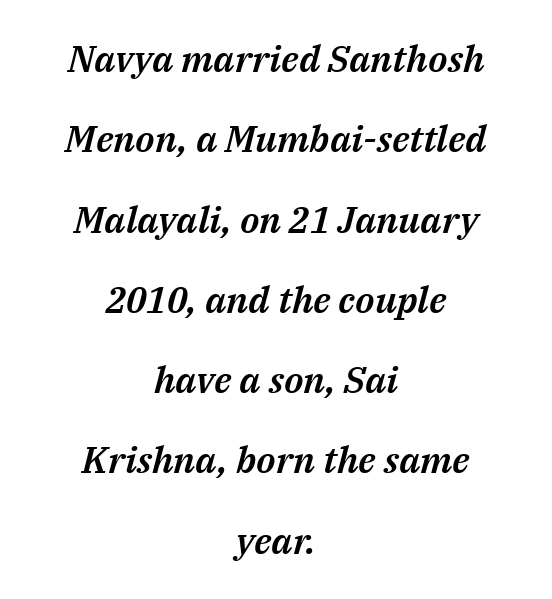
The image shows 37 px text type, italic (leaning right); set centered, loose line spacing (2.17x), normal letter spacing, not underlined; medium stroke contrast and a medium x-height.
